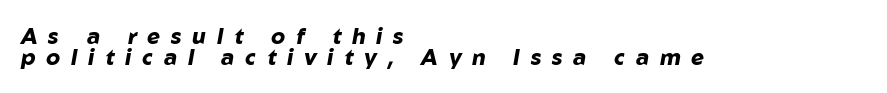
The image shows 22 px bold type, italic (leaning right); set left-aligned, tight line spacing (0.97x), unusually wide letter spacing (+0.49 em), not underlined.
